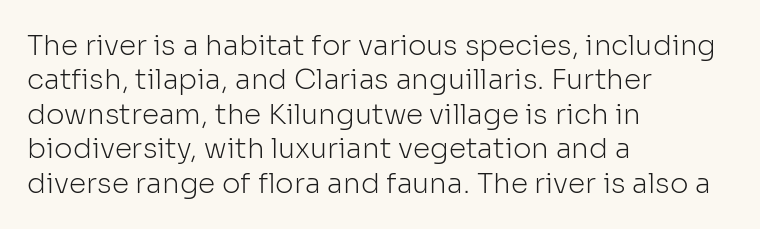
{"serif": "no", "italic": "no", "bold": "no", "weight": "light", "width": "normal", "stroke_contrast": "low", "x_height": "medium", "monospaced": "no", "underline": "no", "align": "left", "line_spacing_ratio": 1.23, "letter_spacing": "normal", "letter_spacing_em": 0.0, "glyph_px": 28}
